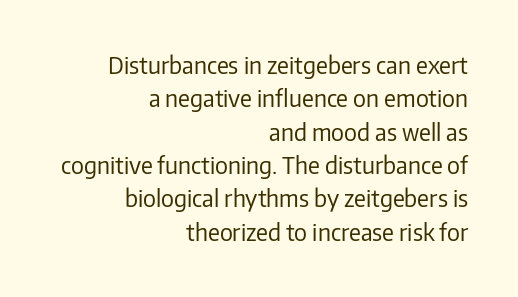
Q: Is the text bold? A: No.
Q: Is the text italic (slanted)? A: No, it is upright.
Q: Is the text underlined? A: No.
Q: How is the paragraph aligned? A: Right-aligned.
Q: Is the spacing between letters normal or unusually wide? A: Normal.
Q: Is the spacing between lines tight, normal or loose? A: Normal.
